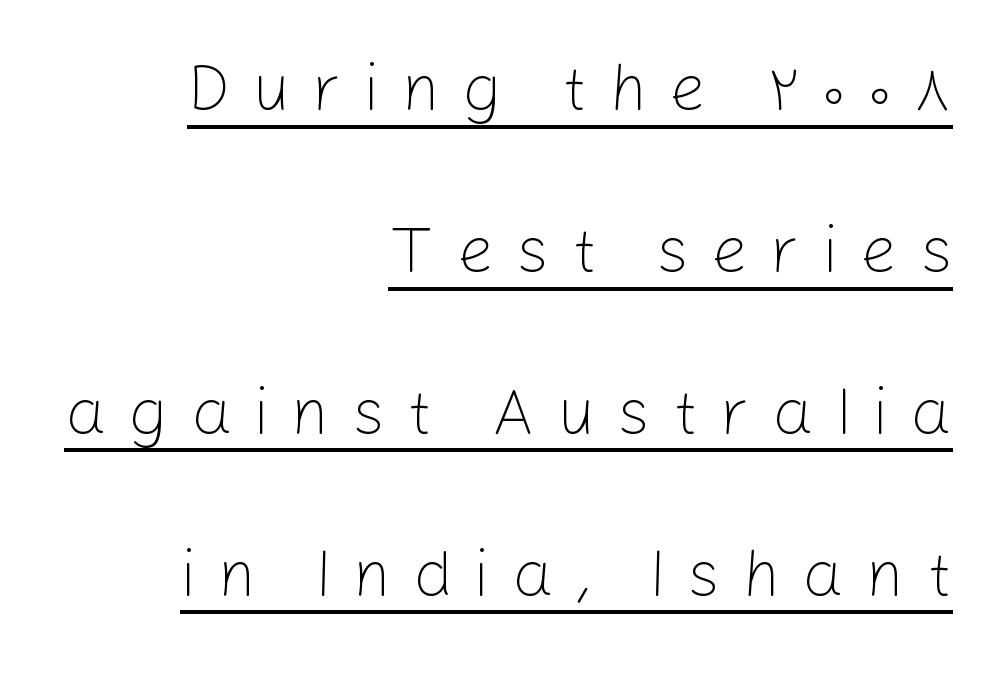
The image shows 65 px light sans-serif type, upright; set right-aligned, loose line spacing (2.49x), unusually wide letter spacing (+0.34 em), underlined; low stroke contrast and a medium x-height.
